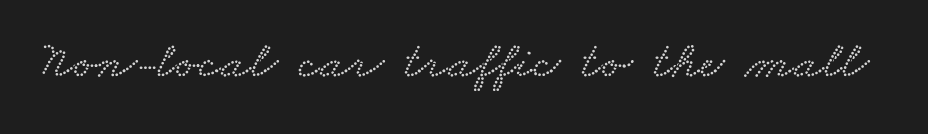
{"width": "wide", "stroke_contrast": "low", "x_height": "small", "monospaced": "no", "underline": "no", "letter_spacing": "normal", "letter_spacing_em": 0.0, "glyph_px": 53}
